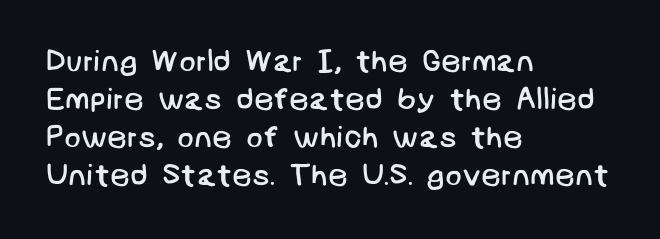
The typeface chosen for these lines omits serifs. Counters stay open thanks to moderate or lighter strokes. These lines stack with their left ends in a neat column. The specimen omits any rule beneath the text block's lines. You could call the tracking neutral — neither tight nor loose.
